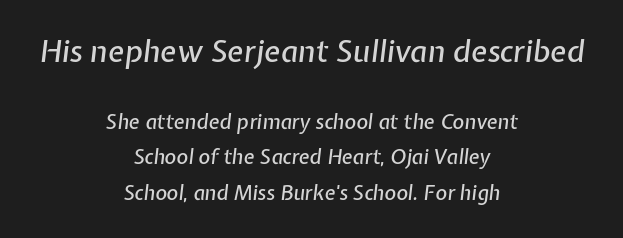
The image shows 30 px text type, italic (leaning right); set centered, line spacing 1.77x, normal letter spacing, not underlined; the first (top) block is 1.5x larger; low stroke contrast and a medium x-height.
